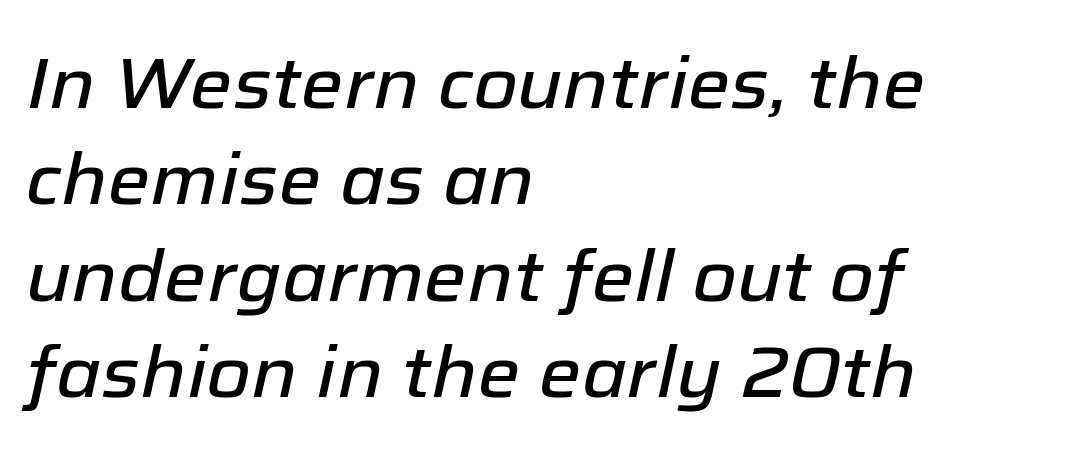
Successive baselines arrive at the customary interval. Is this a fixed-width face? No — the glyphs have proportional, varying widths. In terms of letterspacing, this is plain default setting. The space directly below the letters is spotless. Is the type slanted? Yes — the strokes lean at a clear angle.
